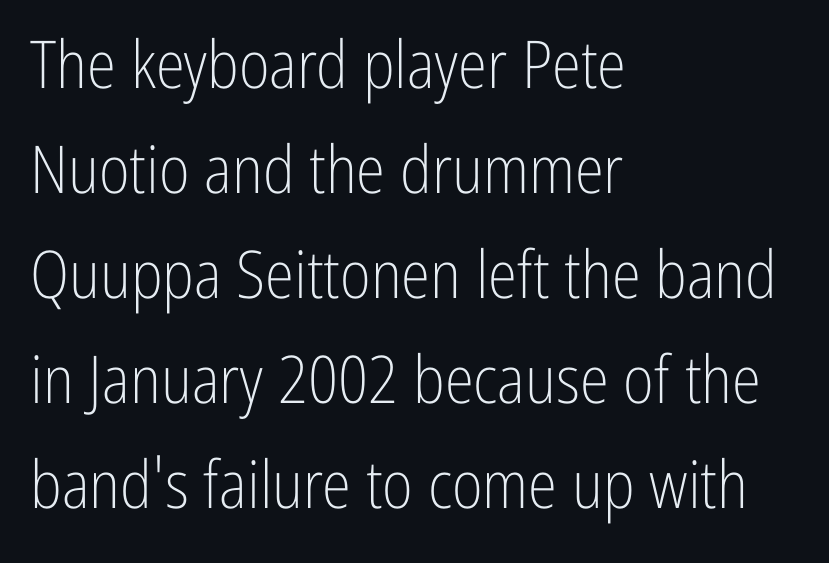
The face used here is rendered with its standard letterfit. The ragged edge is on the right, which tells us the setting is flush left. The weight would be labelled regular, book, light, or lighter still. Descenders hang freely into open space. Spacing verdict: proportional, widths tailored to each character.
